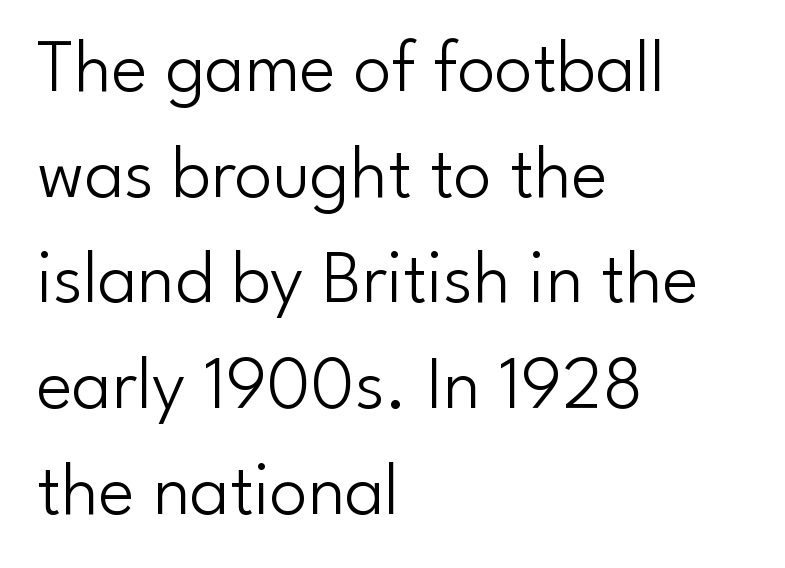
Do the letters lean? They stand straight. Character widths vary here, with narrow letters taking less room than wide ones. Typeset ragged right — the left edge is the straight one. This sample uses plain, unmodified letter spacing.
